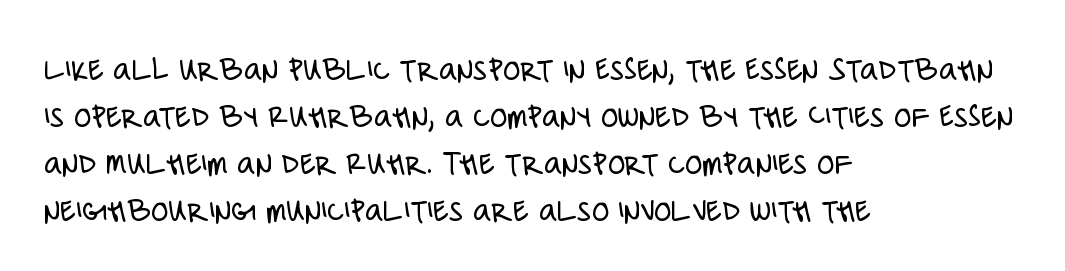
Q: Is the text bold? A: No.
Q: Is the text italic (slanted)? A: No, it is upright.
Q: Is the typeface a serif or a sans-serif typeface? A: Sans-serif.
Q: Is the text underlined? A: No.
Q: How is the paragraph aligned? A: Left-aligned.
Q: Is the spacing between letters normal or unusually wide? A: Normal.
Q: Is the spacing between lines tight, normal or loose? A: Normal.
Q: Width (condensed, normal, or wide)? A: Condensed.
Q: Stroke contrast? A: Low.
Q: x-height? A: Large.
Q: Monospaced? A: No.
